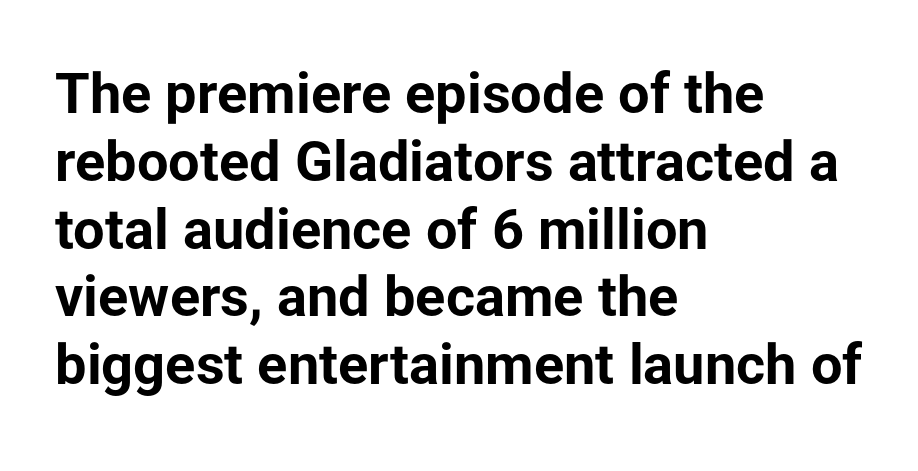
The lettering holds an erect, upright posture throughout. The rendering uses natural spacing where letterforms have individual widths. A dark, heavy texture on the line: the type is bold. This rendering features lettering with no underline. If you drew a ruler down the left edge, every line would touch it.
